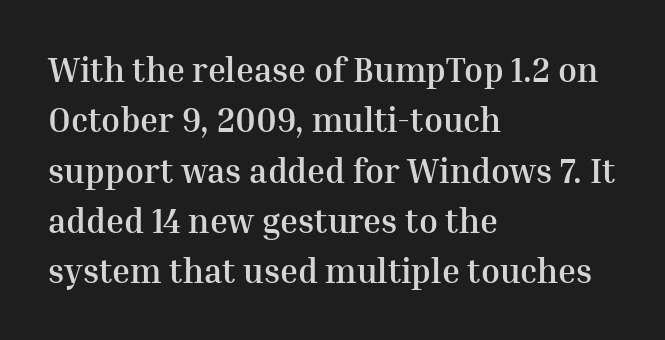
Look at the bottom of the vertical strokes: they flare into serifs here. Here the glyphs are tracked normally, forming tight word shapes. Does the weight exceed regular? Yes, all the way to bold. The passage shown is typed in a proportional face where columns would drift.
